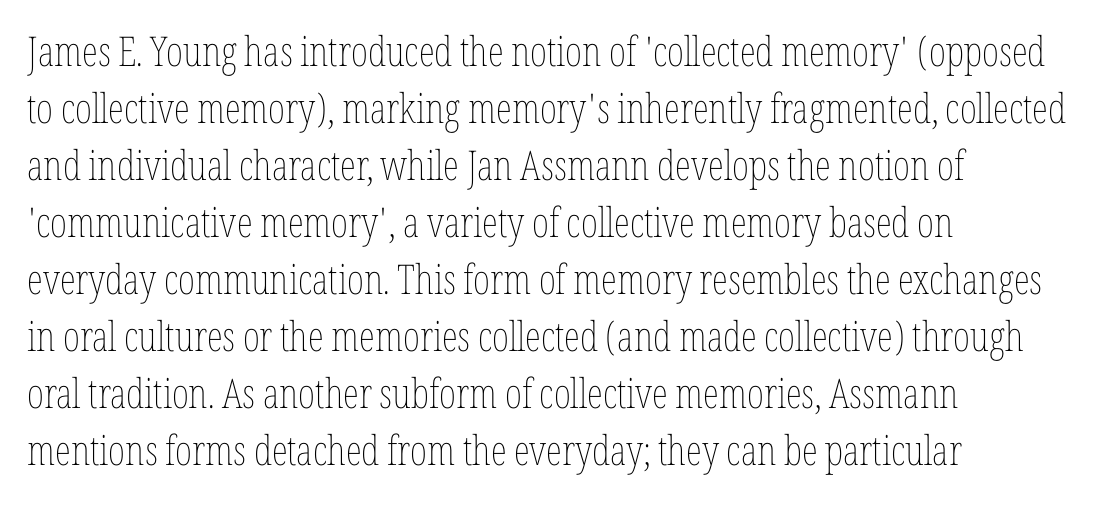
A typesetter would call this proportional, since set widths differ per character. Ascenders rise straight up at ninety degrees. Any mark beneath the type? The region is blank. Interline gaps are of average width in this sample. Stroke mass is kept to a normal reading level or below.
